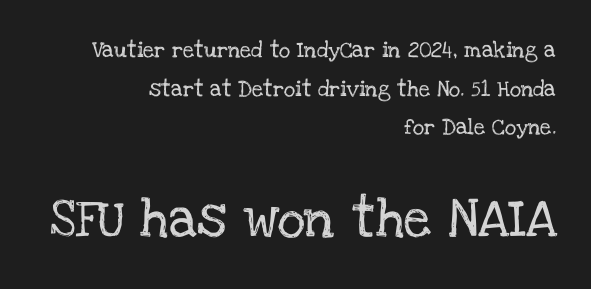
The image shows 39 px serif type, upright; set right-aligned, loose line spacing (2.41x), normal letter spacing, not underlined; the second (bottom) block is 2.44x larger; low stroke contrast and a large x-height.
